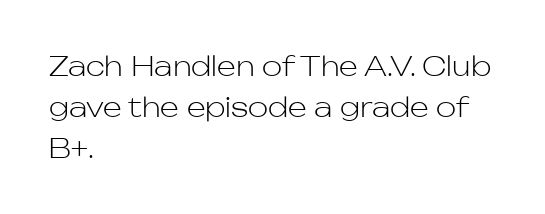
The image shows 27 px text type, upright; set left-aligned, normal line spacing (1.51x), normal letter spacing, not underlined.
